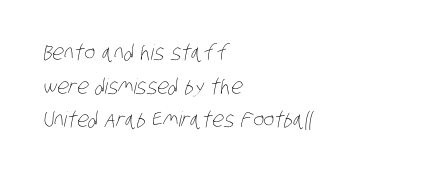
{"bold": "no", "underline": "no", "align": "left", "line_spacing": "normal", "line_spacing_ratio": 1.6, "letter_spacing": "normal", "letter_spacing_em": 0.0, "glyph_px": 21}
